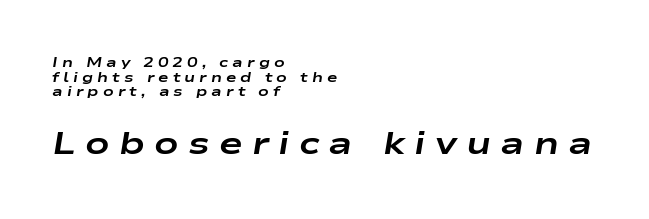
{"italic": "yes", "lean": "right", "slant_degrees": 9, "bold": "yes", "weight": "bold", "width": "wide", "stroke_contrast": "low", "x_height": "medium", "monospaced": "no", "underline": "no", "align": "left", "line_spacing": "tight", "line_spacing_ratio": 1.04, "letter_spacing": "wide", "letter_spacing_em": 0.29, "larger_block": "second", "size_ratio": 2.29, "glyph_px": 32}
